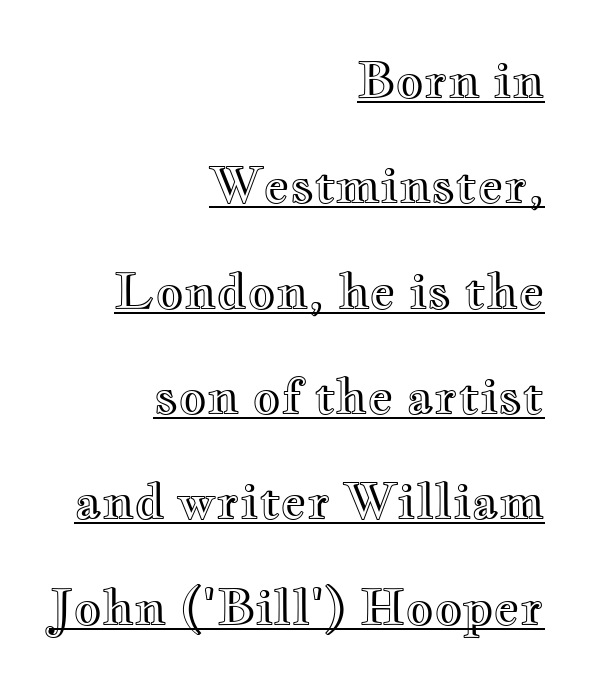
{"italic": "no", "width": "wide", "x_height": "small", "monospaced": "no", "underline": "yes", "align": "right", "line_spacing": "loose", "line_spacing_ratio": 2.15, "letter_spacing": "normal", "letter_spacing_em": 0.0, "glyph_px": 49}
